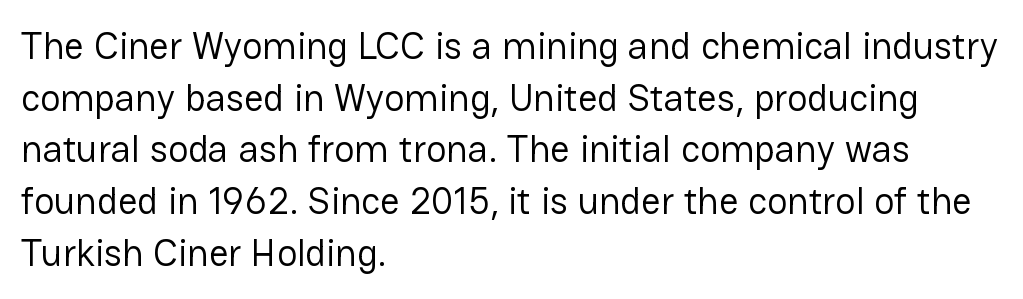
Do the characters align in a grid? No, the font is proportional. Letters rest on an invisible, unmarked baseline. The setting favours the left margin, as ordinary paragraphs usually do. Baseline-to-baseline distance is the conventional proportion of letter height.
